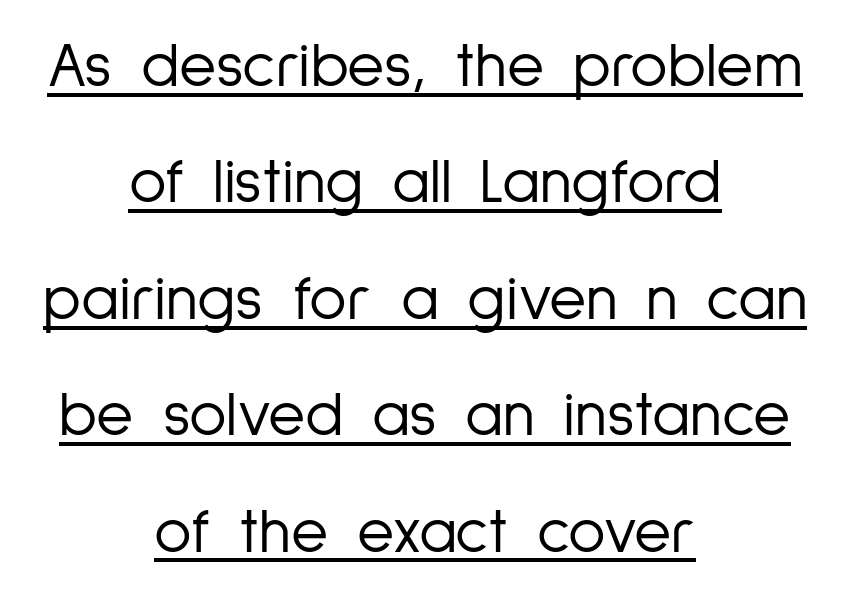
{"serif": "no", "italic": "no", "bold": "no", "weight": "light", "width": "condensed", "stroke_contrast": "low", "x_height": "medium", "monospaced": "no", "underline": "yes", "align": "center", "line_spacing_ratio": 1.82, "letter_spacing": "normal", "letter_spacing_em": 0.0, "glyph_px": 64}
